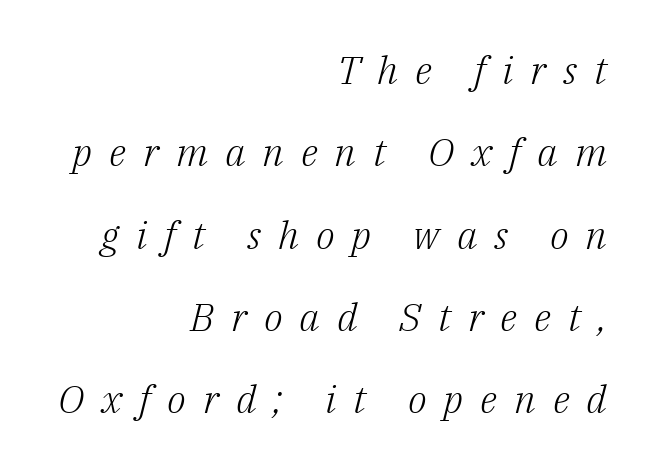
These lines stand farther apart than default settings would place them. Varying glyph widths throughout — classic text-font behaviour. Between one letter and the next there's a generous, obvious gap. The letters are slanted; this is an italic face. Quick note: underline off.
